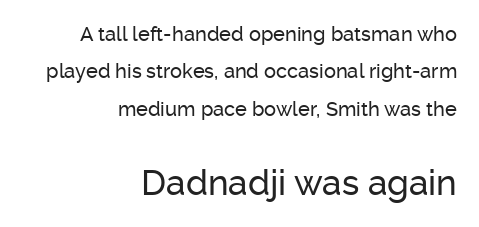
{"serif": "no", "italic": "no", "width": "normal", "stroke_contrast": "low", "x_height": "medium", "monospaced": "no", "underline": "no", "align": "right", "line_spacing_ratio": 1.87, "letter_spacing": "normal", "letter_spacing_em": 0.0, "larger_block": "second", "size_ratio": 1.75, "glyph_px": 35}
